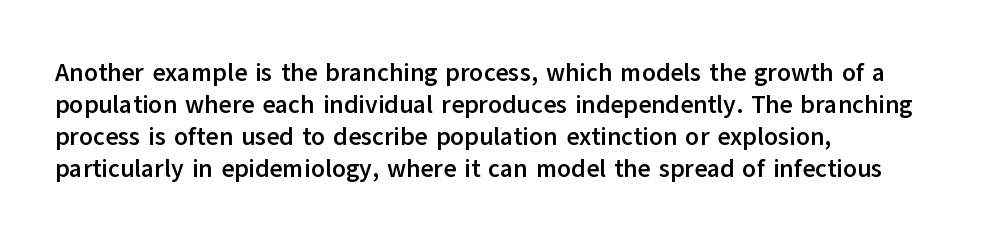
The typesetter chose a ragged-right arrangement here. The line texture is even and compact thanks to regular tracking. Summary of weight: heavy, a full bold. Vertically, the passage feels balanced, rows spaced as you'd expect. In terms of posture, this sample is upright.
